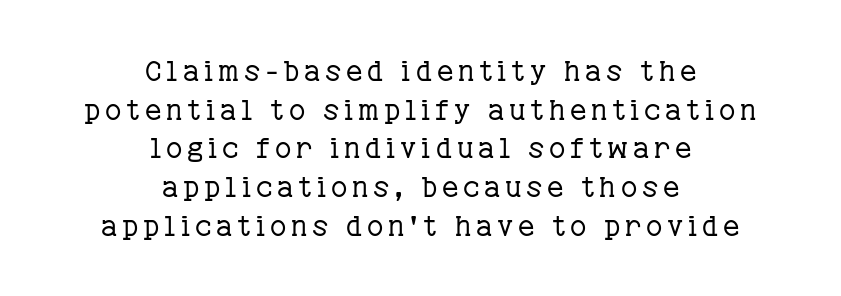
The image shows 28 px regular-weight serif type, upright; set centered, normal line spacing (1.38x), not underlined; low stroke contrast and a medium x-height.
